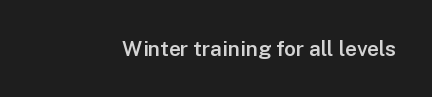
Q: Is the text bold? A: Semi-bold.
Q: Is the text italic (slanted)? A: No, it is upright.
Q: Is the text underlined? A: No.
Q: Is the spacing between letters normal or unusually wide? A: Normal.
